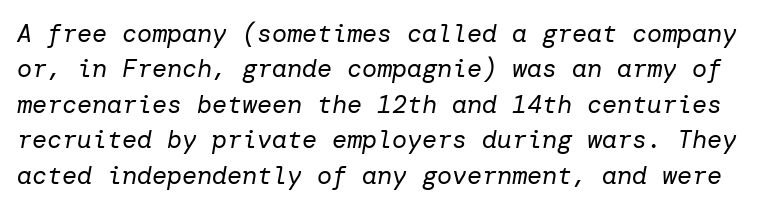
The image shows 25 px text type, italic (leaning right); set normal line spacing (1.42x), normal letter spacing, not underlined.
